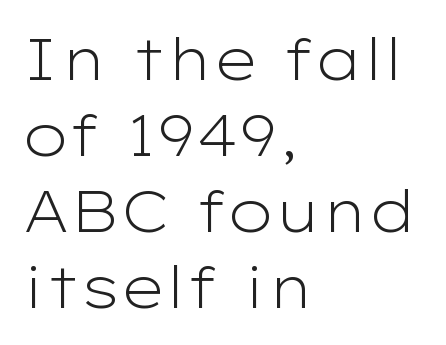
The block of text has a typical density, with ordinary space between rows. Looks like regular typesetting: each glyph gets only the width it needs. No letter is thick-stroked: the sample isn't bold. No italicization has been applied; the sample stays upright. Glyph-to-glyph distance matches everyday printed text. The characters display no serif detailing; their extremities are plain.
